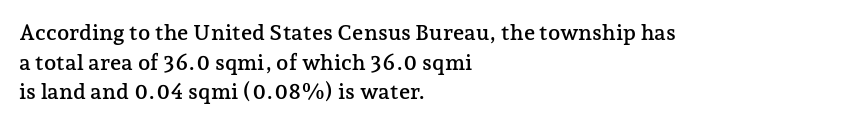
{"italic": "no", "underline": "no", "align": "left", "line_spacing": "normal", "line_spacing_ratio": 1.35, "letter_spacing": "normal", "letter_spacing_em": 0.0, "glyph_px": 22}
